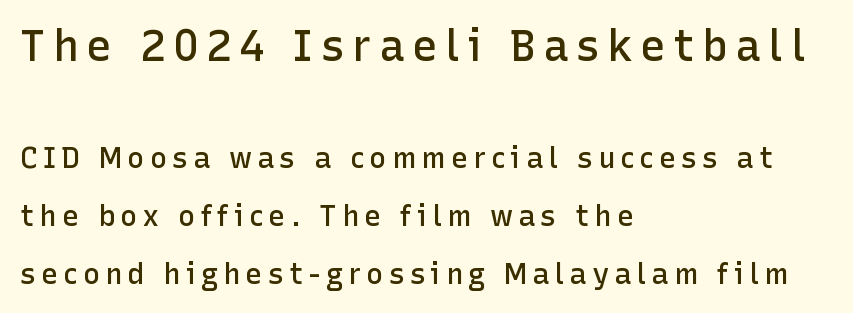
{"serif": "no", "italic": "no", "bold": "semi", "weight": "semibold", "width": "normal", "stroke_contrast": "low", "x_height": "medium", "monospaced": "no", "underline": "no", "align": "left", "line_spacing": "loose", "line_spacing_ratio": 2.0, "larger_block": "first", "size_ratio": 1.48, "glyph_px": 43}
